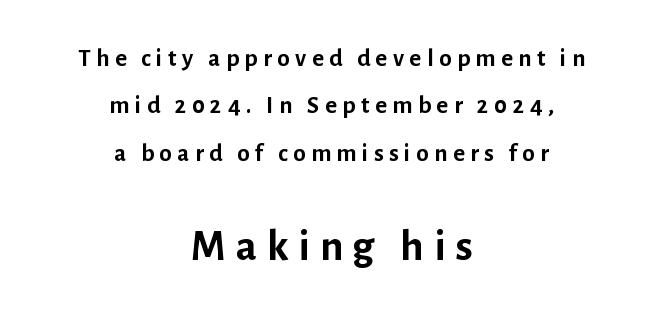
The second block has been scaled up relative to the first. These lines are rendered in a variable-pitch font. Look at the stroke-to-counter ratio: heavy, a bold. Bare-footed words on every line. Caption: multi-line text, centered on the measure. These lines have a slow, spaced-out rhythm from letter to letter.
